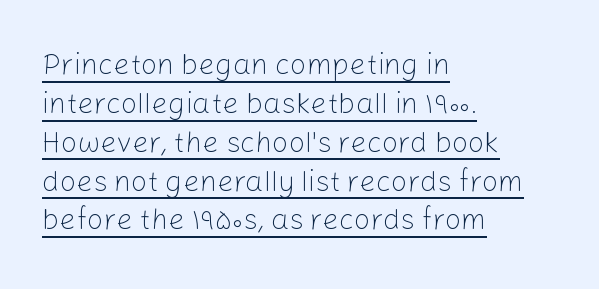
Q: Is the text bold? A: No.
Q: Is the text italic (slanted)? A: No, it is upright.
Q: Is the typeface a serif or a sans-serif typeface? A: Sans-serif.
Q: Is the text underlined? A: Yes.
Q: How is the paragraph aligned? A: Left-aligned.
Q: Is the spacing between letters normal or unusually wide? A: Normal.
Q: Is the spacing between lines tight, normal or loose? A: Normal.
Q: Width (condensed, normal, or wide)? A: Normal.
Q: Stroke contrast? A: Low.
Q: x-height? A: Medium.
Q: Monospaced? A: No.
